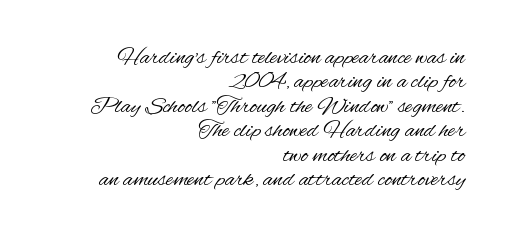
{"bold": "no", "underline": "no", "align": "right", "line_spacing": "tight", "line_spacing_ratio": 1.02, "letter_spacing": "normal", "letter_spacing_em": 0.0, "glyph_px": 24}
